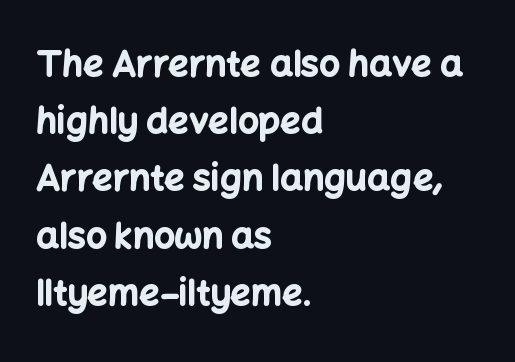
{"serif": "no", "italic": "no", "bold": "yes", "weight": "bold", "width": "normal", "stroke_contrast": "low", "x_height": "medium", "monospaced": "no", "underline": "no", "align": "left", "line_spacing": "normal", "line_spacing_ratio": 1.59, "letter_spacing": "normal", "letter_spacing_em": 0.0, "glyph_px": 36}
